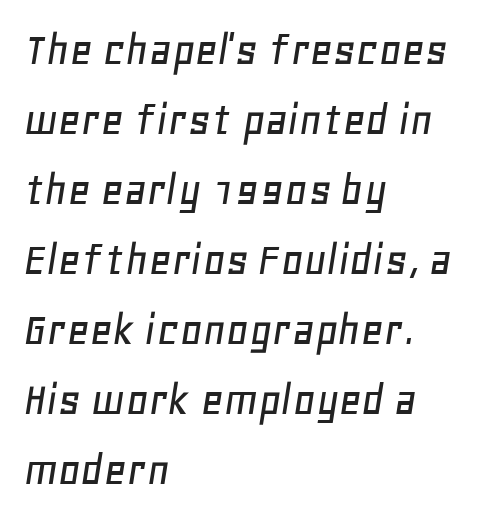
The image shows 49 px text type, italic (leaning right); set left-aligned, normal line spacing (1.43x), normal letter spacing, not underlined; low stroke contrast and a large x-height.
